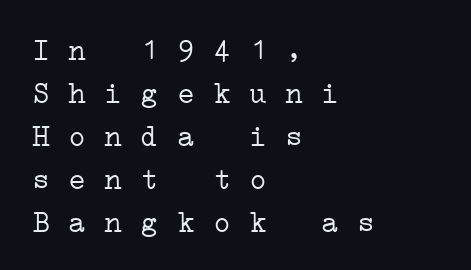
Q: Is the text bold? A: No.
Q: Is the typeface a serif or a sans-serif typeface? A: Serif.
Q: Is the text underlined? A: No.
Q: How is the paragraph aligned? A: Left-aligned.
Q: Is the spacing between letters normal or unusually wide? A: Normal.
Q: Is the spacing between lines tight, normal or loose? A: Normal.
Q: Width (condensed, normal, or wide)? A: Wide.
Q: Stroke contrast? A: Low.
Q: x-height? A: Medium.
Q: Monospaced? A: Yes.
